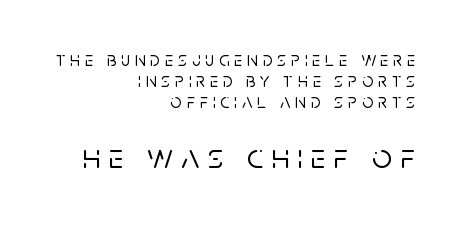
Q: Is the text italic (slanted)? A: No, it is upright.
Q: Is the typeface a serif or a sans-serif typeface? A: Sans-serif.
Q: Is the text underlined? A: No.
Q: How is the paragraph aligned? A: Right-aligned.
Q: Is the spacing between letters normal or unusually wide? A: Unusually wide.
Q: Is the spacing between lines tight, normal or loose? A: Tight.
Q: Which block of text is set in a larger size, the first (top) or the second (bottom)? A: The second (bottom) one.
Q: Width (condensed, normal, or wide)? A: Normal.
Q: Stroke contrast? A: Low.
Q: x-height? A: Large.
Q: Monospaced? A: No.
